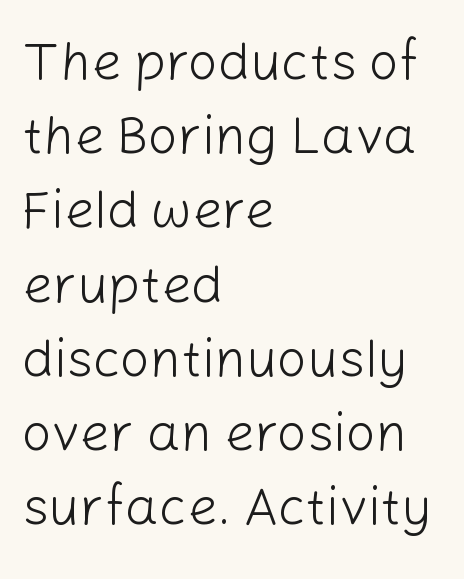
The image shows 53 px light sans-serif type, upright; set left-aligned, normal line spacing (1.4x), normal letter spacing, not underlined; low stroke contrast and a medium x-height.
